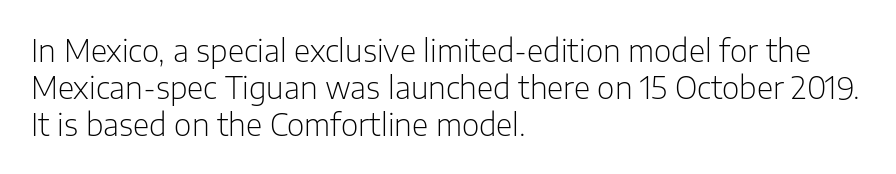
Typeset ragged right — the left edge is the straight one. Glyph-to-glyph distance matches everyday printed text. Think of a printed novel: that variable character pitch is what you see here. Summary of weight: not heavy and not bold. A typesetter would label this face a sans.
